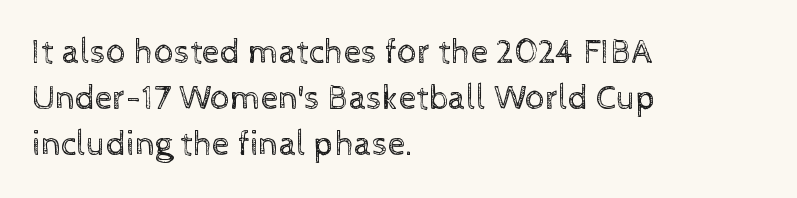
Q: Is the text bold? A: No.
Q: Is the text italic (slanted)? A: No, it is upright.
Q: Is the text underlined? A: No.
Q: How is the paragraph aligned? A: Left-aligned.
Q: Is the spacing between letters normal or unusually wide? A: Normal.
Q: Is the spacing between lines tight, normal or loose? A: Normal.
Q: Width (condensed, normal, or wide)? A: Normal.
Q: x-height? A: Medium.
Q: Monospaced? A: No.
